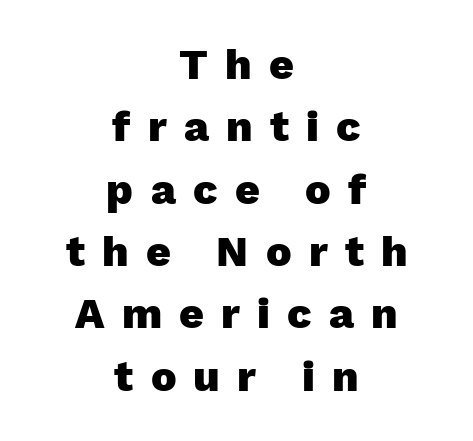
{"serif": "no", "italic": "no", "bold": "yes", "weight": "heavy", "width": "normal", "stroke_contrast": "low", "x_height": "medium", "monospaced": "no", "underline": "no", "align": "center", "line_spacing": "normal", "line_spacing_ratio": 1.45, "letter_spacing": "wide", "letter_spacing_em": 0.4, "glyph_px": 43}
